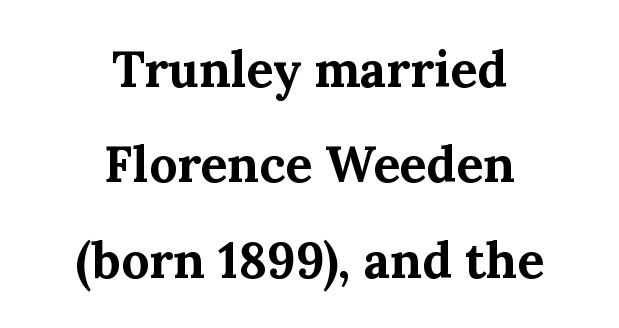
The image shows 50 px bold serif type, upright; set centered, loose line spacing (1.91x), normal letter spacing, not underlined; medium stroke contrast and a medium x-height.
